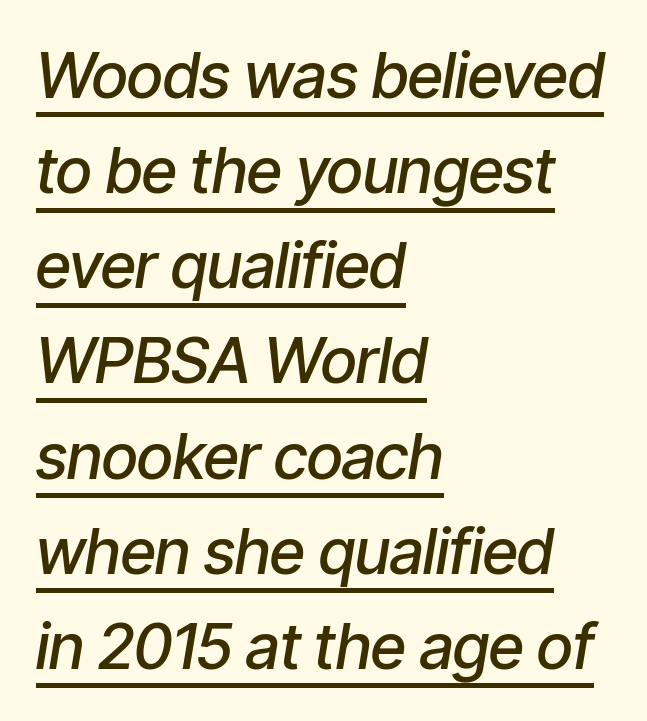
{"italic": "yes", "lean": "right", "slant_degrees": 9, "bold": "semi", "weight": "semibold", "width": "condensed", "stroke_contrast": "low", "x_height": "medium", "monospaced": "no", "underline": "yes", "align": "left", "line_spacing": "normal", "line_spacing_ratio": 1.51, "letter_spacing": "normal", "letter_spacing_em": 0.0, "glyph_px": 63}
